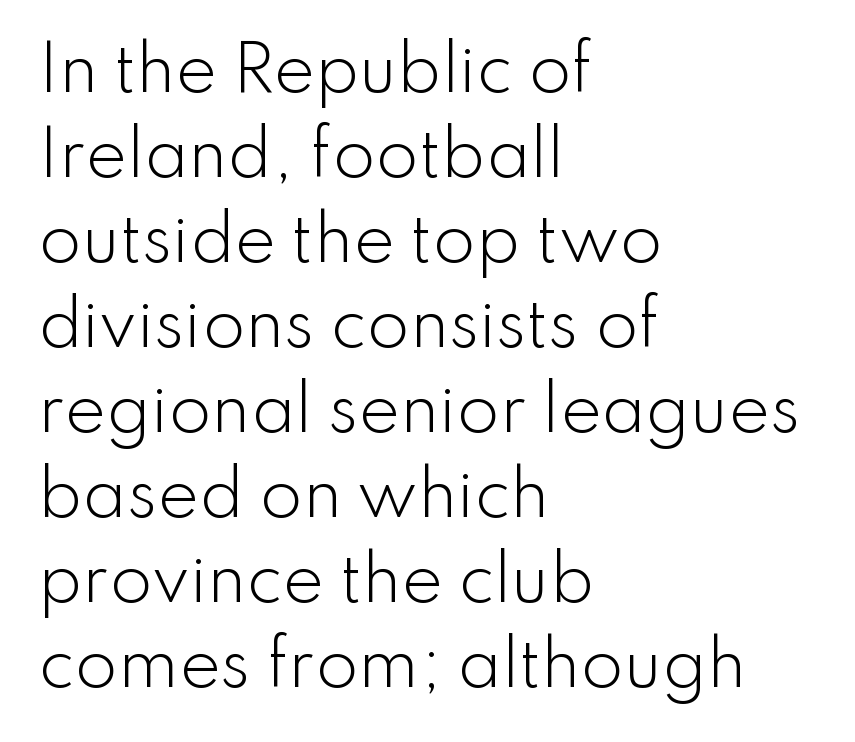
Q: Is the text bold? A: No.
Q: Is the text italic (slanted)? A: No, it is upright.
Q: Is the typeface a serif or a sans-serif typeface? A: Sans-serif.
Q: Is the text underlined? A: No.
Q: How is the paragraph aligned? A: Left-aligned.
Q: Is the spacing between letters normal or unusually wide? A: Normal.
Q: Is the spacing between lines tight, normal or loose? A: Normal.
Q: Width (condensed, normal, or wide)? A: Normal.
Q: Stroke contrast? A: Low.
Q: x-height? A: Small.
Q: Monospaced? A: No.
